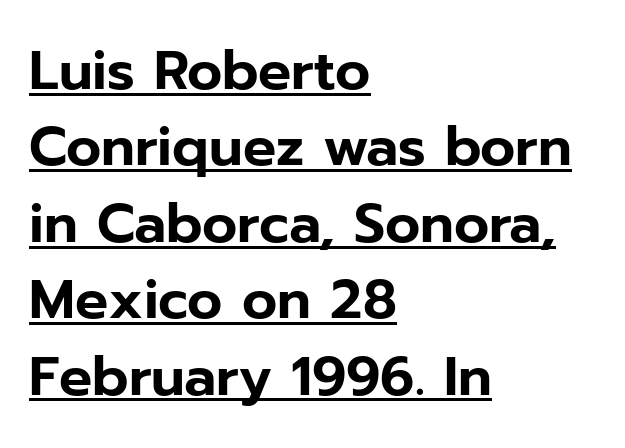
The compositor pushed each line to the left boundary. Do the characters align in a grid? No, the font is proportional. Nobody touched the tracking dial on this one. What kind of face is this? One without serifs — a sans. This sample keeps an unexceptional amount of space between lines.
